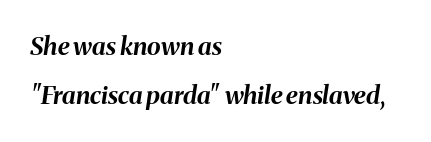
{"italic": "yes", "lean": "right", "slant_degrees": 8, "bold": "yes", "underline": "no", "align": "left", "line_spacing": "loose", "line_spacing_ratio": 1.98, "letter_spacing": "normal", "letter_spacing_em": 0.0, "glyph_px": 25}
